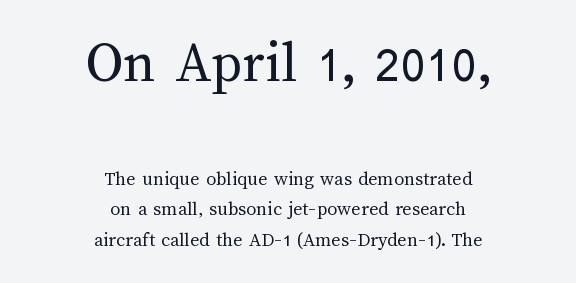
Q: Is the text bold? A: No.
Q: Is the text italic (slanted)? A: No, it is upright.
Q: Is the text underlined? A: No.
Q: How is the paragraph aligned? A: Centered.
Q: Is the spacing between letters normal or unusually wide? A: Normal.
Q: Is the spacing between lines tight, normal or loose? A: Normal.
Q: Which block of text is set in a larger size, the first (top) or the second (bottom)? A: The first (top) one.
Q: Width (condensed, normal, or wide)? A: Normal.
Q: Stroke contrast? A: Medium.
Q: x-height? A: Medium.
Q: Monospaced? A: No.
